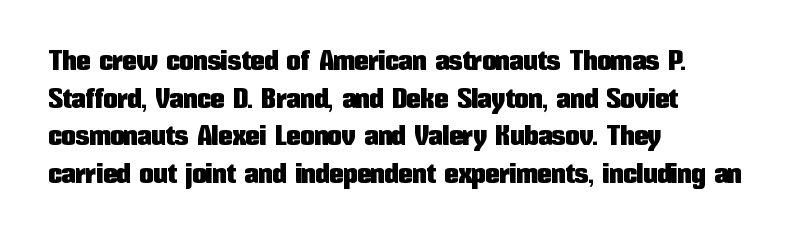
Check under the words: just untouched page. Rendered with straight, roman letterforms. Varying glyph widths throughout — classic text-font behaviour. Is this a sans? Yes — the strokes have no serifs.
